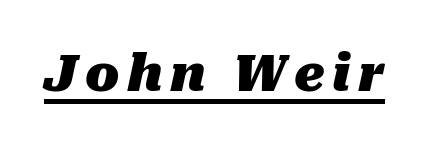
Q: Is the text bold? A: Yes.
Q: Is the text italic (slanted)? A: Yes, it leans right by about 10 degrees.
Q: Is the text underlined? A: Yes.
Q: Width (condensed, normal, or wide)? A: Normal.
Q: Stroke contrast? A: Medium.
Q: x-height? A: Medium.
Q: Monospaced? A: No.
